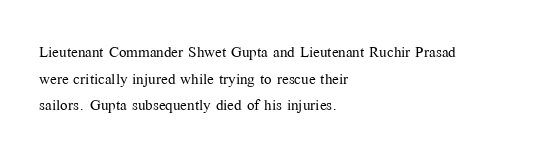
Does the copy run flush right? No — it runs flush left. The block of text has a typical density, with ordinary space between rows. This sample uses plain, unmodified letter spacing. The zone under the glyphs is completely vacant. A roman cut, with each character standing at attention. Stem width sits at or under what a default text font uses.
